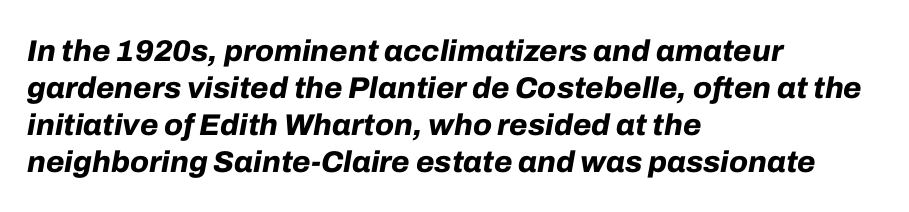
Q: Is the text bold? A: Yes.
Q: Is the text italic (slanted)? A: Yes, it leans right by about 10 degrees.
Q: Is the text underlined? A: No.
Q: How is the paragraph aligned? A: Left-aligned.
Q: Is the spacing between letters normal or unusually wide? A: Normal.
Q: Width (condensed, normal, or wide)? A: Normal.
Q: Stroke contrast? A: Low.
Q: x-height? A: Medium.
Q: Monospaced? A: No.
